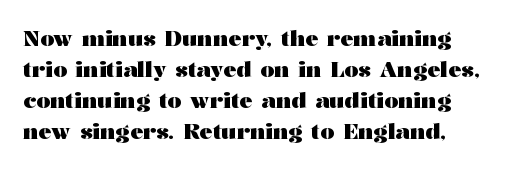
{"italic": "no", "bold": "yes", "underline": "no", "align": "left", "line_spacing": "normal", "line_spacing_ratio": 1.41, "letter_spacing": "normal", "letter_spacing_em": 0.0, "glyph_px": 22}
